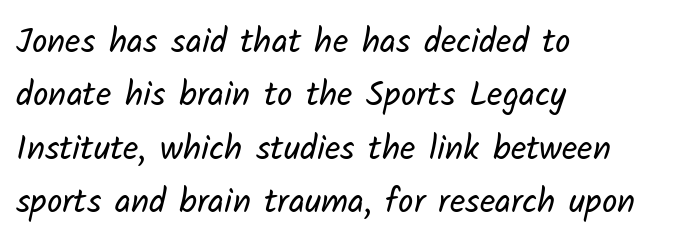
{"serif": "no", "bold": "no", "weight": "regular", "width": "normal", "stroke_contrast": "low", "x_height": "medium", "monospaced": "no", "underline": "no", "align": "left", "line_spacing": "normal", "line_spacing_ratio": 1.57, "letter_spacing": "normal", "letter_spacing_em": 0.0, "glyph_px": 34}
